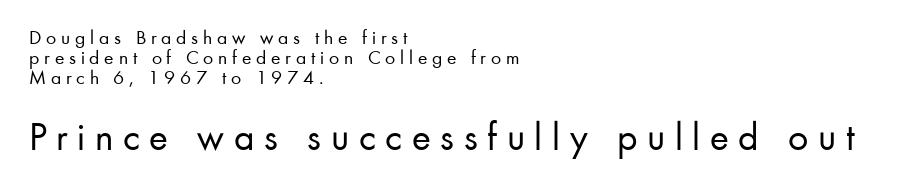
{"serif": "no", "italic": "no", "bold": "no", "weight": "regular", "width": "normal", "stroke_contrast": "low", "x_height": "small", "monospaced": "no", "underline": "no", "align": "left", "line_spacing": "tight", "line_spacing_ratio": 0.99, "letter_spacing": "wide", "letter_spacing_em": 0.24, "larger_block": "second", "size_ratio": 2.0, "glyph_px": 40}
